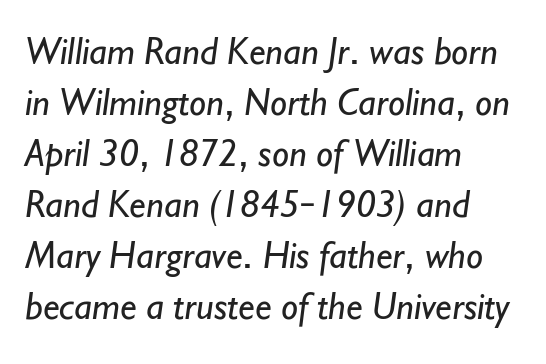
The image shows 38 px regular-weight sans-serif type; set left-aligned, normal line spacing (1.34x), normal letter spacing, not underlined; low stroke contrast and a small x-height.
